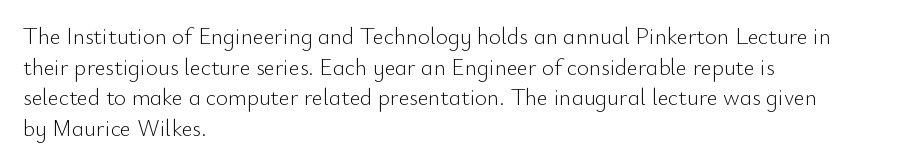
Vertical spacing — default. The text block is weighted toward the left margin, trailing off unevenly rightward. The baseline area is clear. These lines keep a tight, regular rhythm from letter to letter. No extra ink here — the face is not bold.
